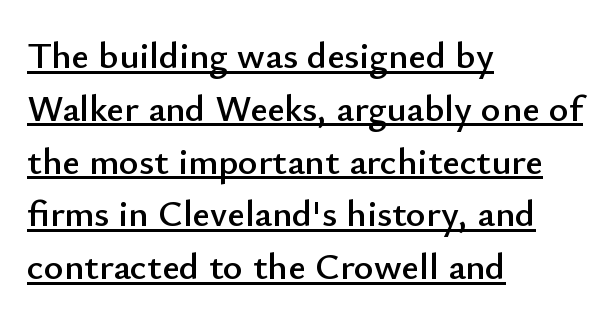
Q: Is the text italic (slanted)? A: No, it is upright.
Q: Is the typeface a serif or a sans-serif typeface? A: Sans-serif.
Q: Is the text underlined? A: Yes.
Q: How is the paragraph aligned? A: Left-aligned.
Q: Is the spacing between letters normal or unusually wide? A: Normal.
Q: Is the spacing between lines tight, normal or loose? A: Normal.
Q: Width (condensed, normal, or wide)? A: Normal.
Q: Stroke contrast? A: Low.
Q: x-height? A: Small.
Q: Monospaced? A: No.
